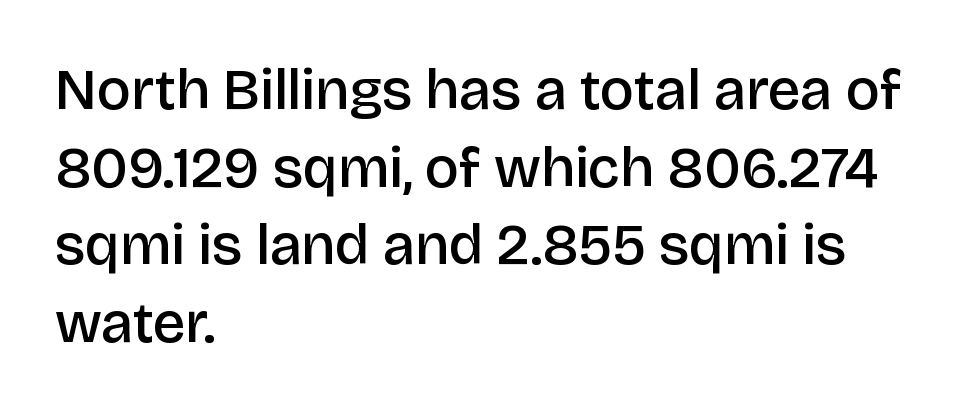
Q: Is the text bold? A: Semi-bold.
Q: Is the text italic (slanted)? A: No, it is upright.
Q: Is the typeface a serif or a sans-serif typeface? A: Sans-serif.
Q: Is the text underlined? A: No.
Q: How is the paragraph aligned? A: Left-aligned.
Q: Is the spacing between letters normal or unusually wide? A: Normal.
Q: Is the spacing between lines tight, normal or loose? A: Normal.
Q: Width (condensed, normal, or wide)? A: Normal.
Q: Stroke contrast? A: Low.
Q: x-height? A: Large.
Q: Monospaced? A: No.
